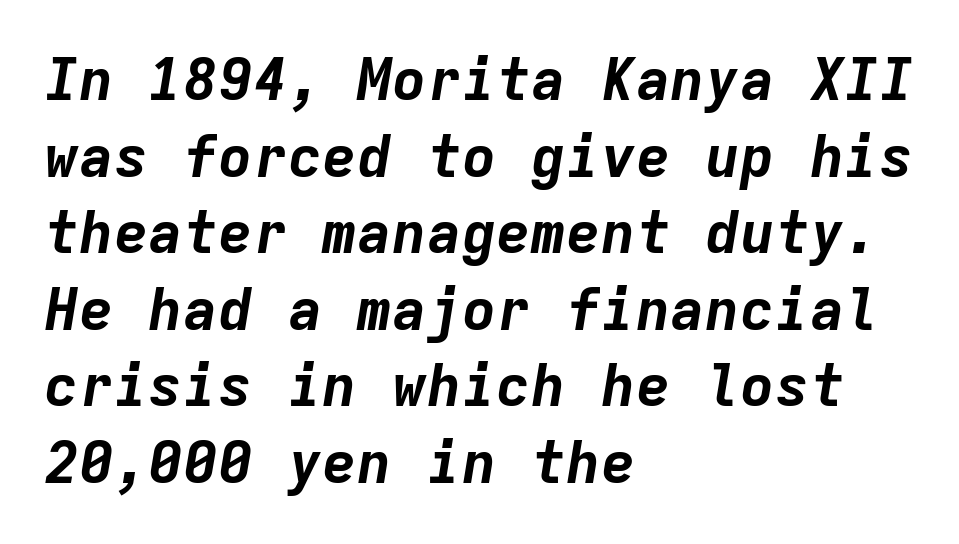
Typesetter's note: full bold, strokes at maximum text heaviness. You can tell it's italic because the verticals aren't actually vertical. This rendering leaves character spacing at its baseline value. The letters march in equal steps, a hallmark of fixed-pitch type. Vertical spacing — default.
